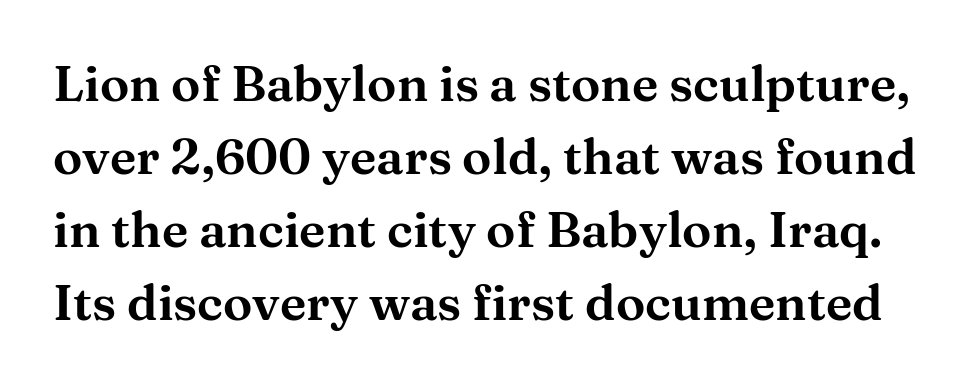
The image shows 49 px wide serif type, upright; set normal line spacing (1.49x), normal letter spacing, not underlined; medium stroke contrast and a medium x-height.
